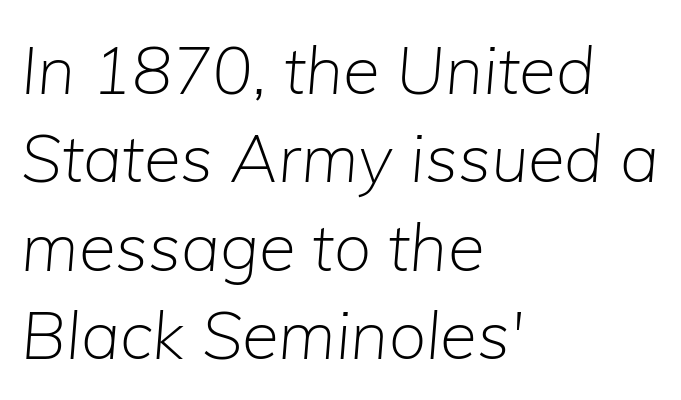
Q: Is the text bold? A: No.
Q: Is the text italic (slanted)? A: Yes, it leans right by about 5 degrees.
Q: Is the text underlined? A: No.
Q: How is the paragraph aligned? A: Left-aligned.
Q: Is the spacing between letters normal or unusually wide? A: Normal.
Q: Is the spacing between lines tight, normal or loose? A: Normal.
Q: Width (condensed, normal, or wide)? A: Normal.
Q: Stroke contrast? A: Low.
Q: x-height? A: Medium.
Q: Monospaced? A: No.
